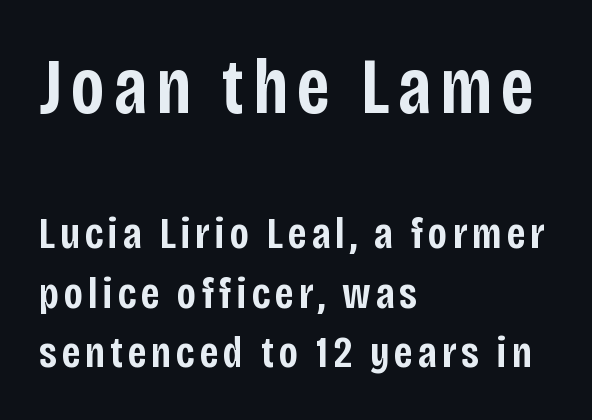
The image shows 79 px semibold, condensed sans-serif type, upright; set left-aligned, normal line spacing (1.32x), not underlined; the first (top) block is 1.76x larger; low stroke contrast and a large x-height.
